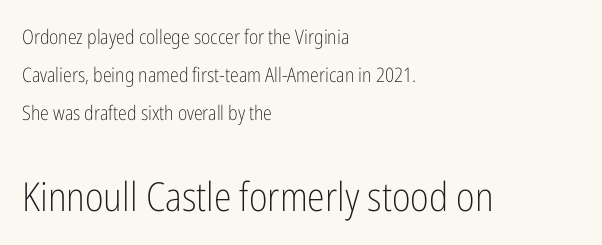
The image shows 40 px light, condensed sans-serif type, upright; set left-aligned, loose line spacing (1.9x), normal letter spacing, not underlined; the second (bottom) block is 2.0x larger; low stroke contrast and a medium x-height.
